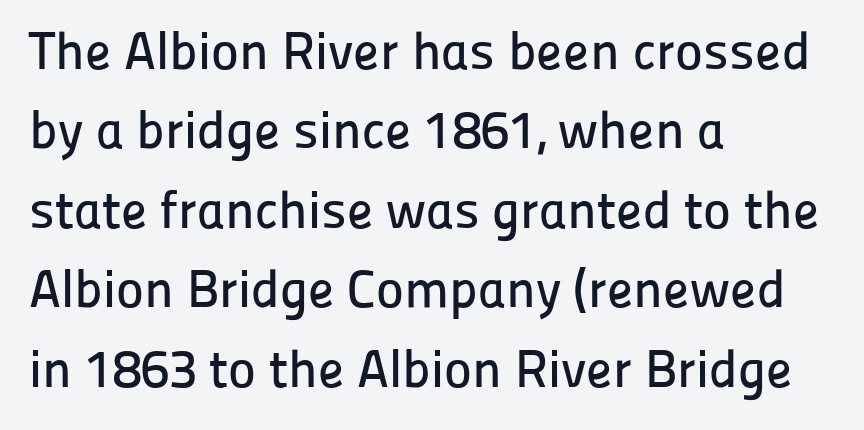
The letters stand straight up with perfectly vertical stems. Beneath every word, the page is bare. The ragged edge is on the right, which tells us the setting is flush left. The rendering uses a moderate line-height, typical for paragraphs. I'd call this a sans setting — the letters go barefoot. You could call the tracking neutral — neither tight nor loose.
